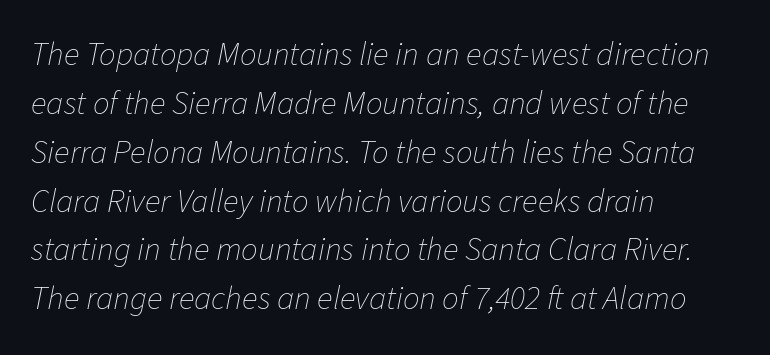
{"italic": "yes", "lean": "right", "slant_degrees": 11, "bold": "no", "weight": "thin", "width": "normal", "stroke_contrast": "low", "x_height": "medium", "monospaced": "no", "underline": "no", "align": "left", "line_spacing": "normal", "line_spacing_ratio": 1.48, "letter_spacing": "normal", "letter_spacing_em": 0.0, "glyph_px": 33}
